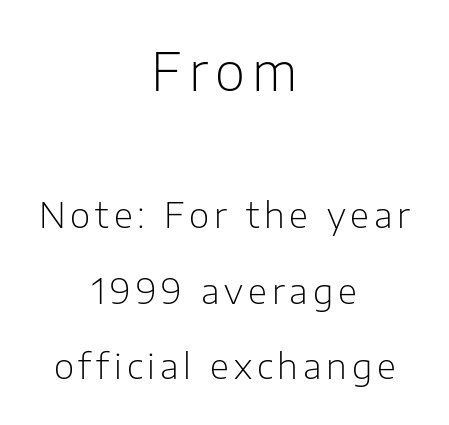
The glyphs in this specimen are sans serif. Visually, the top section dominates because its glyphs are scaled up. Words float on clear page, feet unadorned. The lettering stays uniformly vertical, giving the passage a roman look. Spacing verdict: proportional, widths tailored to each character.
